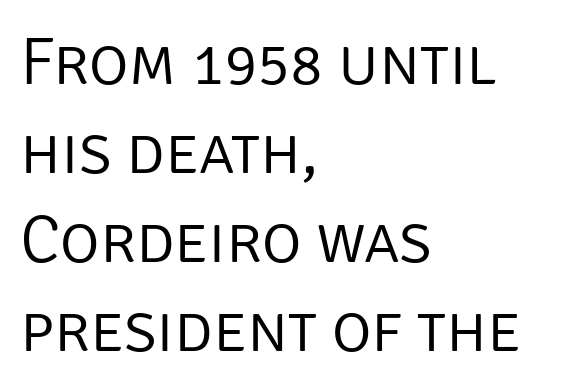
Q: Is the text bold? A: No.
Q: Is the text italic (slanted)? A: No, it is upright.
Q: Is the typeface a serif or a sans-serif typeface? A: Sans-serif.
Q: Is the text underlined? A: No.
Q: How is the paragraph aligned? A: Left-aligned.
Q: Is the spacing between letters normal or unusually wide? A: Normal.
Q: Is the spacing between lines tight, normal or loose? A: Normal.
Q: Width (condensed, normal, or wide)? A: Normal.
Q: Stroke contrast? A: Low.
Q: x-height? A: Large.
Q: Monospaced? A: No.
